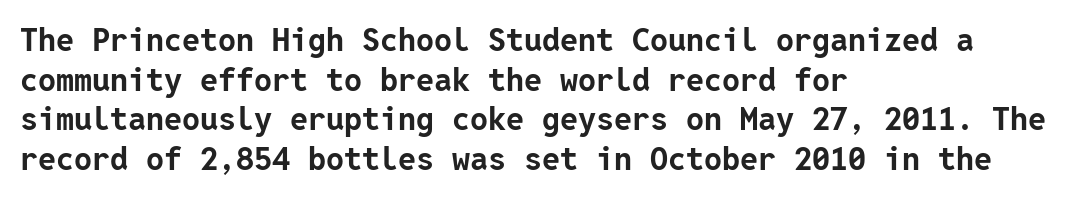
The image shows 32 px bold sans-serif type, upright; set left-aligned, line spacing 1.24x, normal letter spacing, not underlined; low stroke contrast and a medium x-height.
